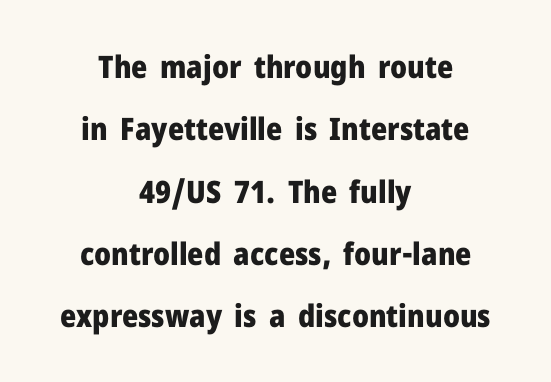
The image shows 31 px heavy sans-serif type, upright; set centered, loose line spacing (2.01x), normal letter spacing, not underlined; low stroke contrast and a medium x-height.
